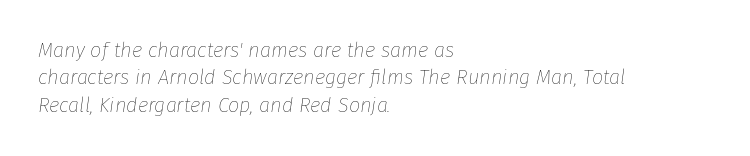
{"italic": "yes", "lean": "right", "slant_degrees": 8, "bold": "no", "underline": "no", "align": "left", "line_spacing": "normal", "line_spacing_ratio": 1.37, "letter_spacing": "normal", "letter_spacing_em": 0.0, "glyph_px": 20}
